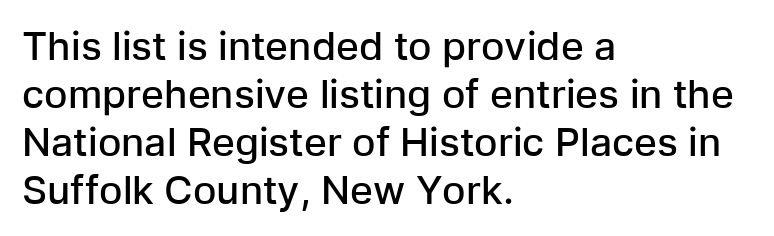
{"serif": "no", "italic": "no", "bold": "semi", "weight": "semibold", "width": "normal", "stroke_contrast": "low", "x_height": "medium", "monospaced": "no", "underline": "no", "align": "left", "line_spacing_ratio": 1.23, "letter_spacing": "normal", "letter_spacing_em": 0.0, "glyph_px": 39}
